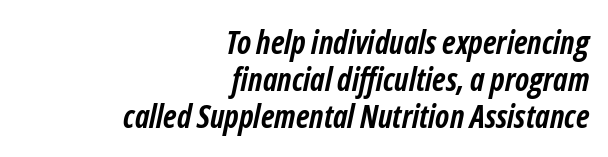
{"italic": "yes", "lean": "right", "slant_degrees": 12, "bold": "yes", "weight": "semibold", "width": "condensed", "stroke_contrast": "low", "x_height": "medium", "monospaced": "no", "underline": "no", "align": "right", "line_spacing": "tight", "line_spacing_ratio": 1.15, "letter_spacing": "normal", "letter_spacing_em": 0.0, "glyph_px": 32}
